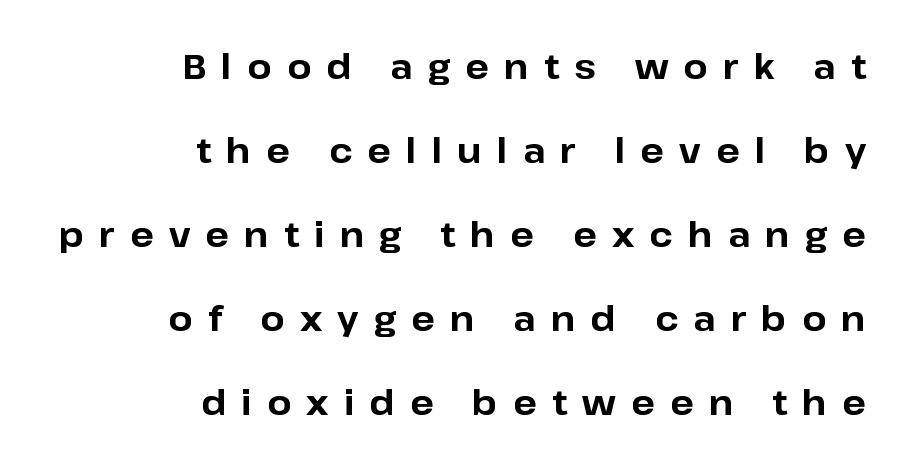
Reading down the column, the eye jumps a long way to each next line. These lines are rendered in a variable-pitch font. Unmarked baselines from the first word to the last. All the whitespace from short lines collects on the left. Loose tracking; the words dissolve into strings of separated letters.
